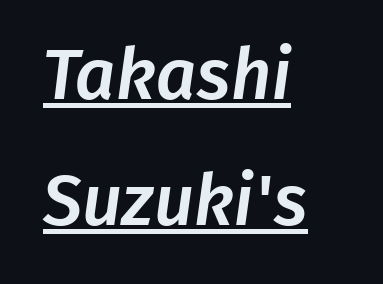
The image shows 71 px sans-serif type; set left-aligned, line spacing 1.77x, normal letter spacing, underlined; low stroke contrast and a medium x-height.
